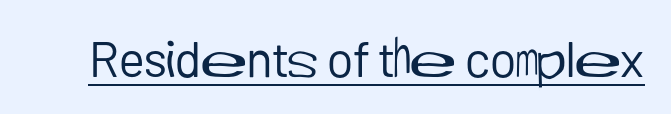
Stroke thickness stays within the range of a standard reading face or lighter. Type style note: lacks serifs. This sample has the flowing, uneven cadence of proportional lettering. This rendering features underlined lettering. You can tell it's not italic because the verticals are truly vertical. The letters sit at their default tracking, neither squeezed nor spread.
